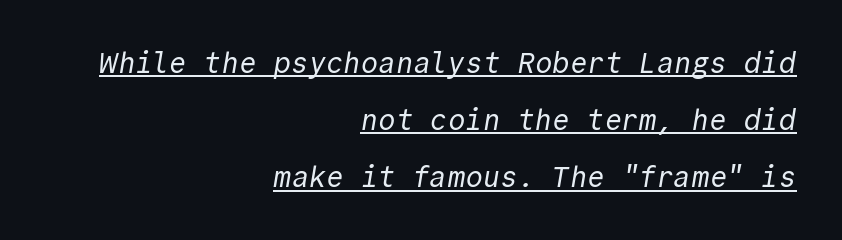
{"serif": "no", "bold": "no", "weight": "regular", "width": "normal", "x_height": "medium", "monospaced": "yes", "underline": "yes", "align": "right", "line_spacing": "loose", "line_spacing_ratio": 1.97, "letter_spacing": "normal", "letter_spacing_em": 0.0, "glyph_px": 29}
